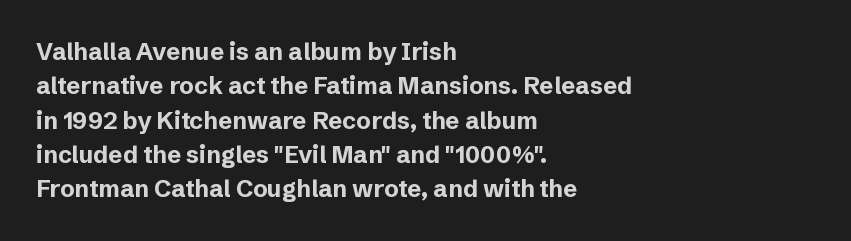
{"italic": "no", "bold": "yes", "underline": "no", "align": "left", "line_spacing": "normal", "line_spacing_ratio": 1.43, "letter_spacing": "normal", "letter_spacing_em": 0.0, "glyph_px": 24}
